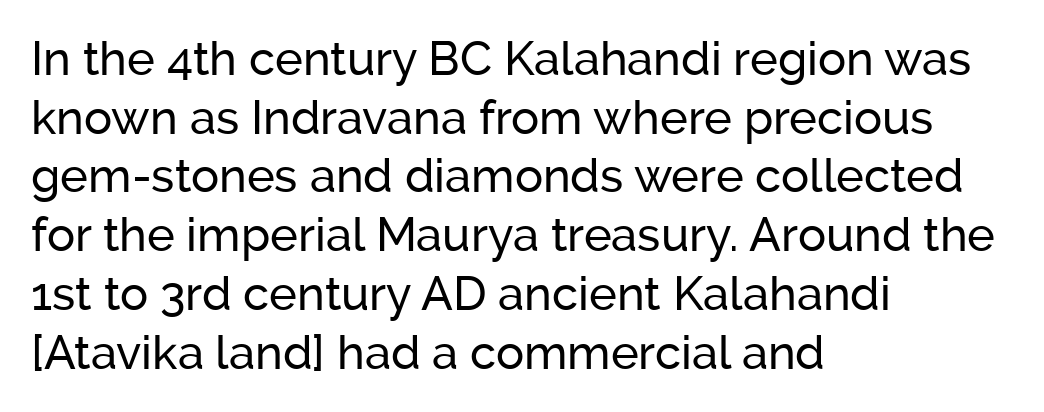
Q: Is the text italic (slanted)? A: No, it is upright.
Q: Is the typeface a serif or a sans-serif typeface? A: Sans-serif.
Q: Is the text underlined? A: No.
Q: How is the paragraph aligned? A: Left-aligned.
Q: Is the spacing between letters normal or unusually wide? A: Normal.
Q: Is the spacing between lines tight, normal or loose? A: Normal.
Q: Width (condensed, normal, or wide)? A: Normal.
Q: Stroke contrast? A: Low.
Q: x-height? A: Medium.
Q: Monospaced? A: No.
